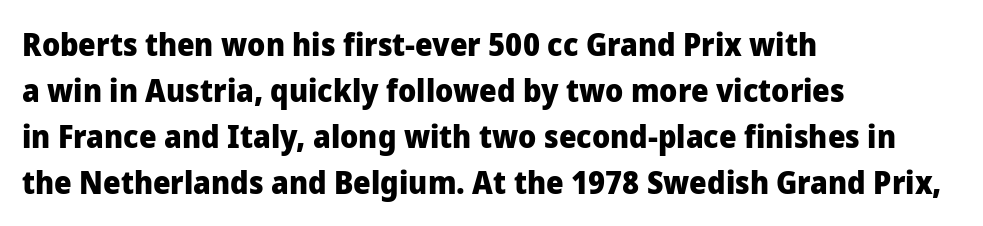
The image shows 31 px heavy sans-serif type, upright; set left-aligned, normal line spacing (1.48x), normal letter spacing, not underlined; low stroke contrast and a medium x-height.
